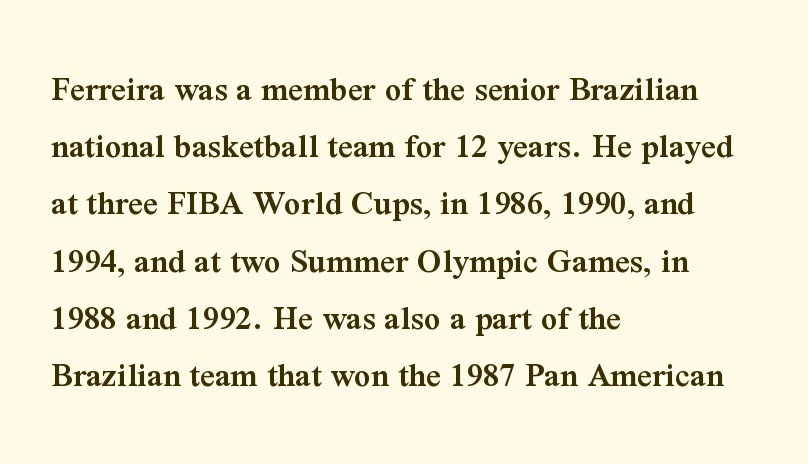
Q: Is the text bold? A: Semi-bold.
Q: Is the text italic (slanted)? A: No, it is upright.
Q: Is the typeface a serif or a sans-serif typeface? A: Serif.
Q: Is the text underlined? A: No.
Q: How is the paragraph aligned? A: Left-aligned.
Q: Is the spacing between letters normal or unusually wide? A: Normal.
Q: Is the spacing between lines tight, normal or loose? A: Normal.
Q: Width (condensed, normal, or wide)? A: Normal.
Q: Stroke contrast? A: Medium.
Q: x-height? A: Medium.
Q: Monospaced? A: No.
